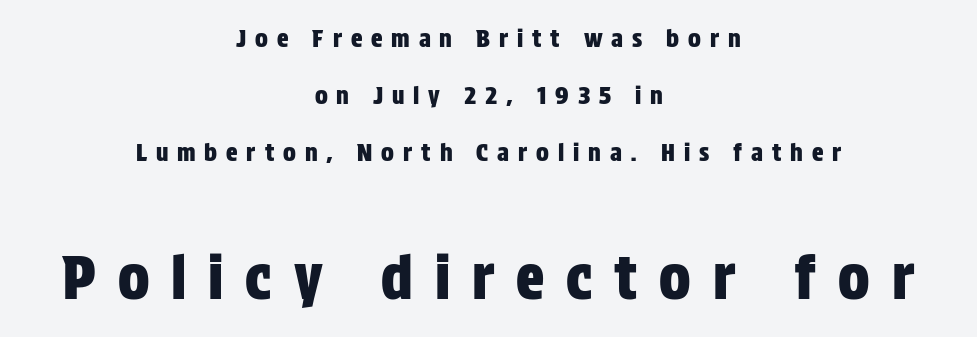
Examine the stroke ends and you'll find no serifs. The font's upright variant was chosen for this text. Underline: absent. The emphasis by scale lands on block number two, below. Short and long lines alike share a common midpoint. The leading is generous, giving the passage an open texture.
